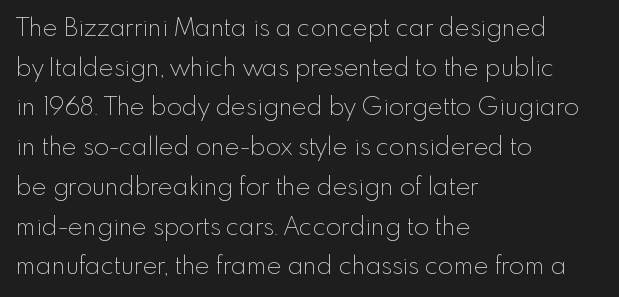
No italicization has been applied; the sample stays upright. Which margin do the lines hug? The left one — the right edge is uneven. Interline gaps are of average width in this sample. Descender tails drop into unmarked territory.
